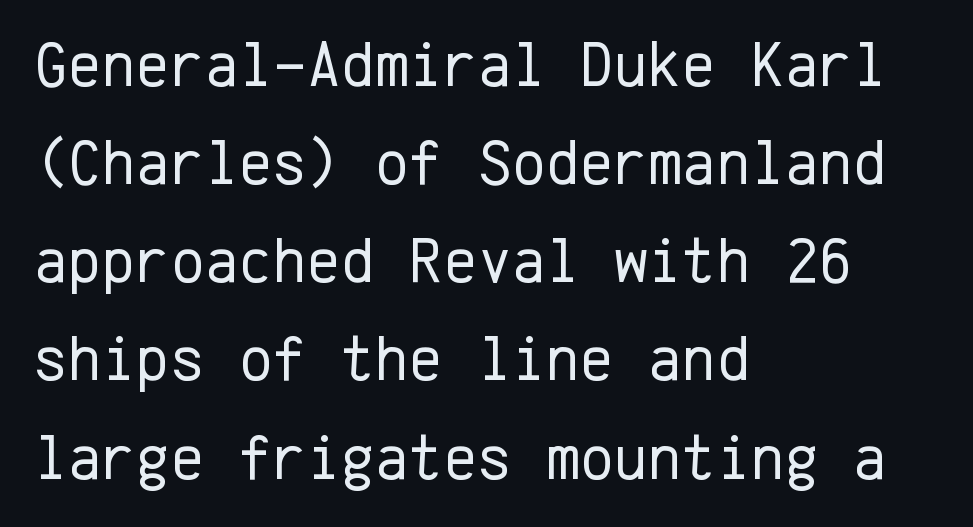
Tall strokes in this sample are plumb rather than angled. Teacher's note: observe the even left margin — that is flush-left alignment. Regarding leading, the lines here are spaced in the standard way. Monospaced: the letters line up in strict vertical columns.
